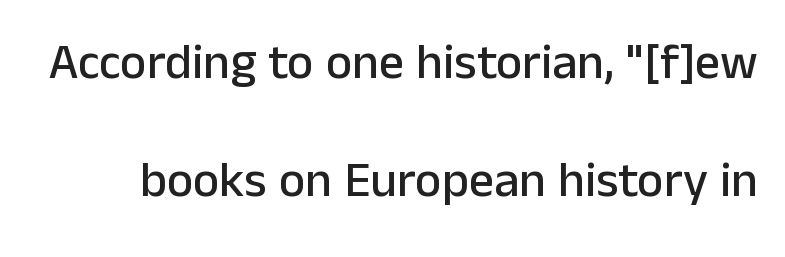
{"serif": "no", "italic": "no", "width": "normal", "stroke_contrast": "low", "x_height": "medium", "monospaced": "no", "underline": "no", "line_spacing": "loose", "line_spacing_ratio": 2.37, "letter_spacing": "normal", "letter_spacing_em": 0.0, "glyph_px": 50}
